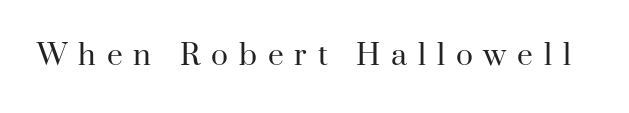
{"serif": "yes", "italic": "no", "bold": "no", "weight": "regular", "width": "normal", "stroke_contrast": "high", "x_height": "small", "monospaced": "no", "underline": "no", "letter_spacing": "wide", "letter_spacing_em": 0.39, "glyph_px": 28}
